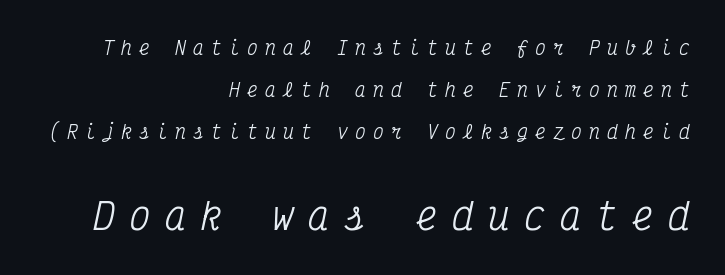
{"serif": "yes", "italic": "yes", "lean": "right", "slant_degrees": 12, "width": "condensed", "stroke_contrast": "medium", "x_height": "medium", "monospaced": "yes", "underline": "no", "align": "right", "line_spacing": "loose", "line_spacing_ratio": 2.34, "letter_spacing": "wide", "letter_spacing_em": 0.4, "larger_block": "second", "size_ratio": 2.0, "glyph_px": 36}
